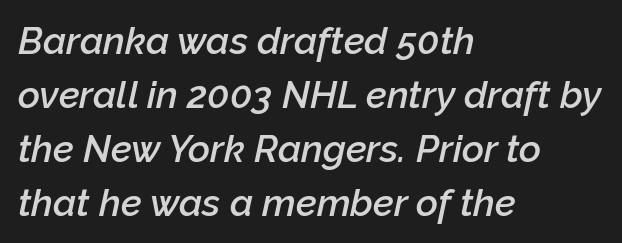
{"italic": "yes", "lean": "right", "slant_degrees": 12, "bold": "semi", "weight": "semibold", "width": "normal", "stroke_contrast": "low", "x_height": "medium", "monospaced": "no", "underline": "no", "align": "left", "line_spacing": "normal", "line_spacing_ratio": 1.42, "letter_spacing": "normal", "letter_spacing_em": 0.0, "glyph_px": 38}
